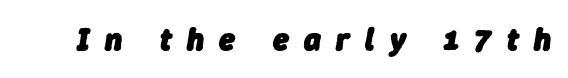
The image shows 32 px heavy type, italic (leaning right); set unusually wide letter spacing (+0.47 em), not underlined; low stroke contrast and a medium x-height.
